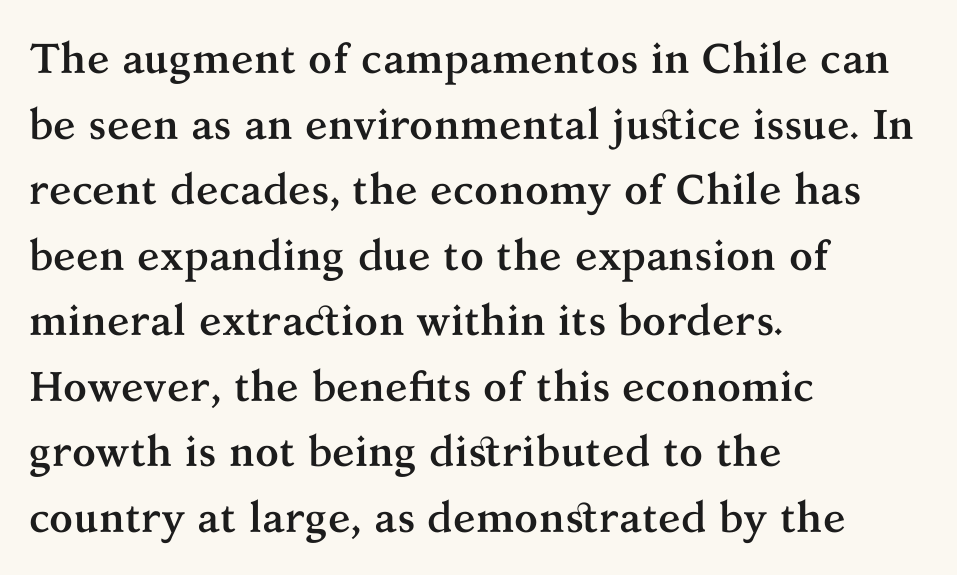
{"serif": "yes", "italic": "no", "bold": "yes", "weight": "semibold", "width": "normal", "stroke_contrast": "medium", "x_height": "medium", "monospaced": "no", "underline": "no", "align": "left", "line_spacing": "normal", "line_spacing_ratio": 1.56, "letter_spacing": "normal", "letter_spacing_em": 0.0, "glyph_px": 42}
